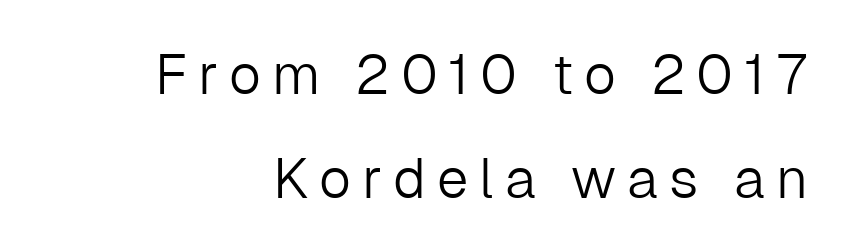
{"serif": "no", "italic": "no", "bold": "no", "weight": "light", "width": "normal", "stroke_contrast": "low", "x_height": "medium", "monospaced": "no", "underline": "no", "align": "right", "line_spacing_ratio": 1.86, "glyph_px": 56}
